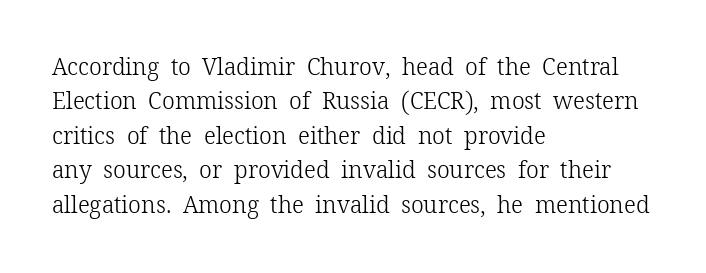
Q: Is the text bold? A: No.
Q: Is the text italic (slanted)? A: No, it is upright.
Q: Is the text underlined? A: No.
Q: How is the paragraph aligned? A: Left-aligned.
Q: Is the spacing between letters normal or unusually wide? A: Normal.
Q: Is the spacing between lines tight, normal or loose? A: Normal.
